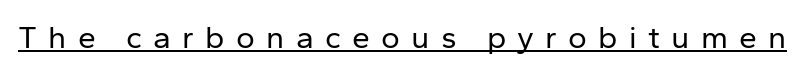
Q: Is the text bold? A: No.
Q: Is the text italic (slanted)? A: No, it is upright.
Q: Is the typeface a serif or a sans-serif typeface? A: Sans-serif.
Q: Is the text underlined? A: Yes.
Q: Is the spacing between letters normal or unusually wide? A: Unusually wide.
Q: Width (condensed, normal, or wide)? A: Normal.
Q: Stroke contrast? A: Low.
Q: x-height? A: Medium.
Q: Monospaced? A: No.
